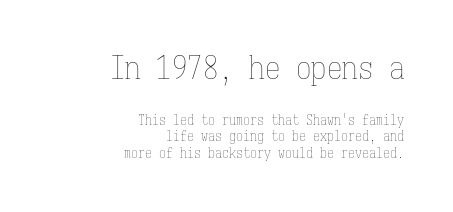
The image shows 31 px thin, condensed type, upright, monospaced; set right-aligned, line spacing 1.19x, normal letter spacing, not underlined; the first (top) block is 2.21x larger; low stroke contrast and a medium x-height.
